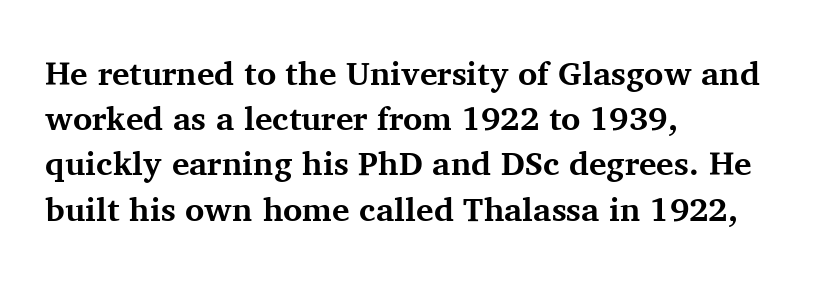
The image shows 33 px bold serif type, upright; set left-aligned, normal line spacing (1.37x), normal letter spacing, not underlined; medium stroke contrast and a medium x-height.
